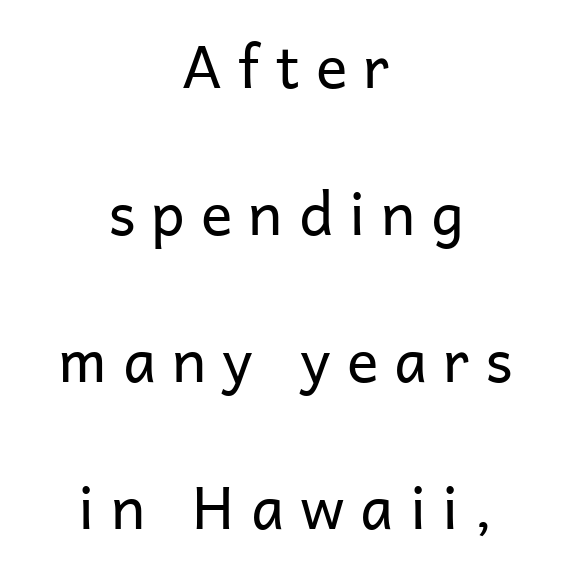
The image shows 59 px regular-weight sans-serif type, upright; set centered, loose line spacing (2.49x), unusually wide letter spacing (+0.27 em), not underlined; low stroke contrast and a medium x-height.
